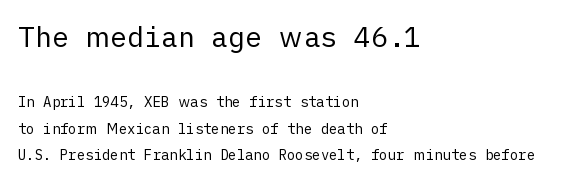
{"serif": "no", "italic": "no", "bold": "no", "weight": "regular", "width": "normal", "stroke_contrast": "low", "x_height": "medium", "underline": "no", "align": "left", "line_spacing_ratio": 1.86, "letter_spacing": "normal", "letter_spacing_em": 0.0, "larger_block": "first", "size_ratio": 2.0, "glyph_px": 28}
